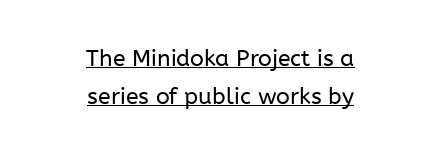
The image shows 23 px text type, upright; set centered, normal line spacing (1.64x), normal letter spacing, underlined.
